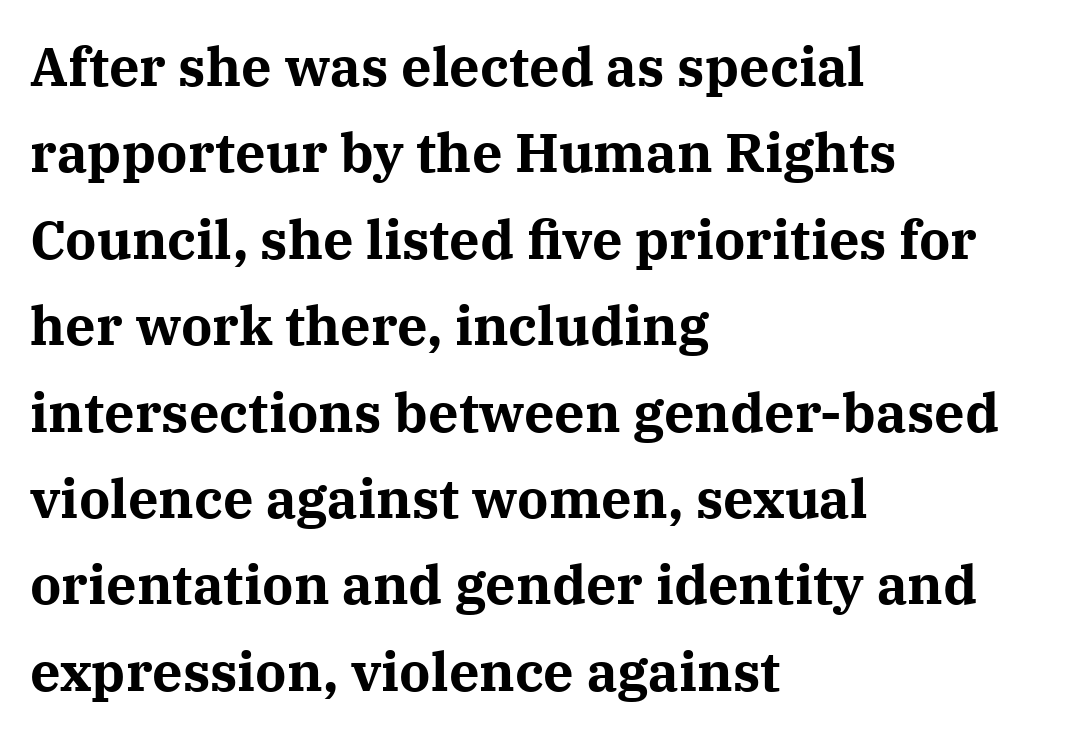
Q: Is the text bold? A: Yes.
Q: Is the text italic (slanted)? A: No, it is upright.
Q: Is the typeface a serif or a sans-serif typeface? A: Serif.
Q: Is the text underlined? A: No.
Q: How is the paragraph aligned? A: Left-aligned.
Q: Is the spacing between letters normal or unusually wide? A: Normal.
Q: Is the spacing between lines tight, normal or loose? A: Normal.
Q: Width (condensed, normal, or wide)? A: Normal.
Q: Stroke contrast? A: Medium.
Q: x-height? A: Medium.
Q: Monospaced? A: No.
